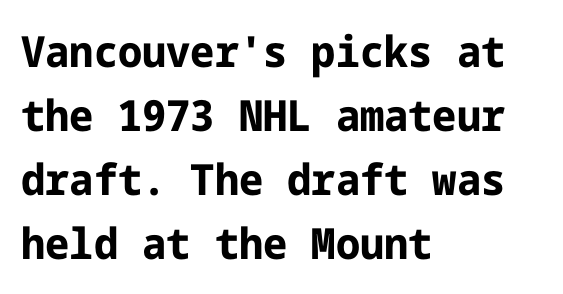
Q: Is the text bold? A: Yes.
Q: Is the text italic (slanted)? A: No, it is upright.
Q: Is the typeface a serif or a sans-serif typeface? A: Sans-serif.
Q: Is the text underlined? A: No.
Q: How is the paragraph aligned? A: Left-aligned.
Q: Is the spacing between letters normal or unusually wide? A: Normal.
Q: Is the spacing between lines tight, normal or loose? A: Normal.
Q: Width (condensed, normal, or wide)? A: Normal.
Q: Stroke contrast? A: Low.
Q: x-height? A: Medium.
